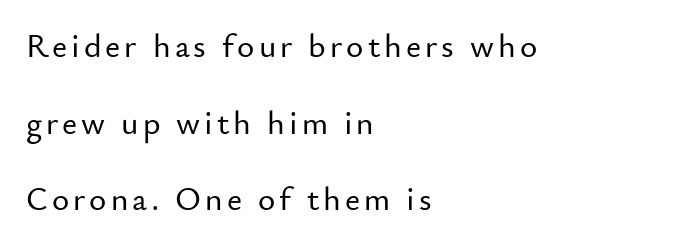
Q: Is the text italic (slanted)? A: No, it is upright.
Q: Is the typeface a serif or a sans-serif typeface? A: Sans-serif.
Q: Is the text underlined? A: No.
Q: How is the paragraph aligned? A: Left-aligned.
Q: Is the spacing between lines tight, normal or loose? A: Loose.
Q: Width (condensed, normal, or wide)? A: Normal.
Q: Stroke contrast? A: Low.
Q: x-height? A: Small.
Q: Monospaced? A: No.
